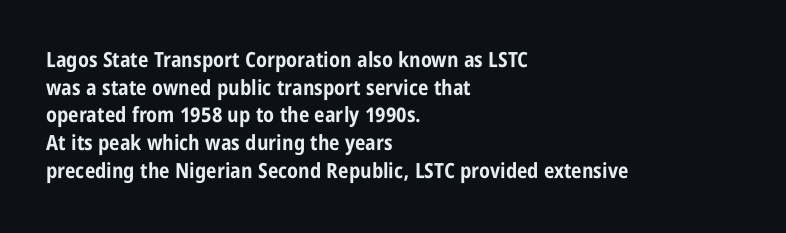
{"italic": "no", "bold": "yes", "underline": "no", "align": "left", "line_spacing": "normal", "line_spacing_ratio": 1.32, "letter_spacing": "normal", "letter_spacing_em": 0.0, "glyph_px": 21}
